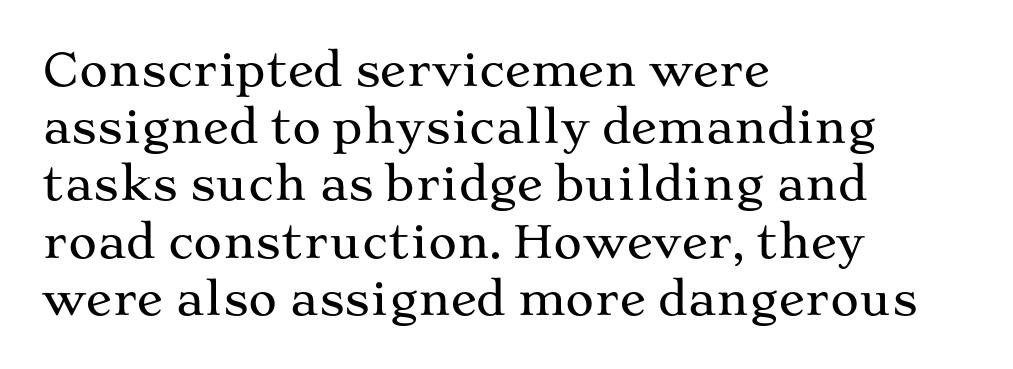
Q: Is the text italic (slanted)? A: No, it is upright.
Q: Is the typeface a serif or a sans-serif typeface? A: Serif.
Q: Is the text underlined? A: No.
Q: How is the paragraph aligned? A: Left-aligned.
Q: Is the spacing between letters normal or unusually wide? A: Normal.
Q: Is the spacing between lines tight, normal or loose? A: Normal.
Q: Width (condensed, normal, or wide)? A: Wide.
Q: Stroke contrast? A: Medium.
Q: x-height? A: Medium.
Q: Monospaced? A: No.
